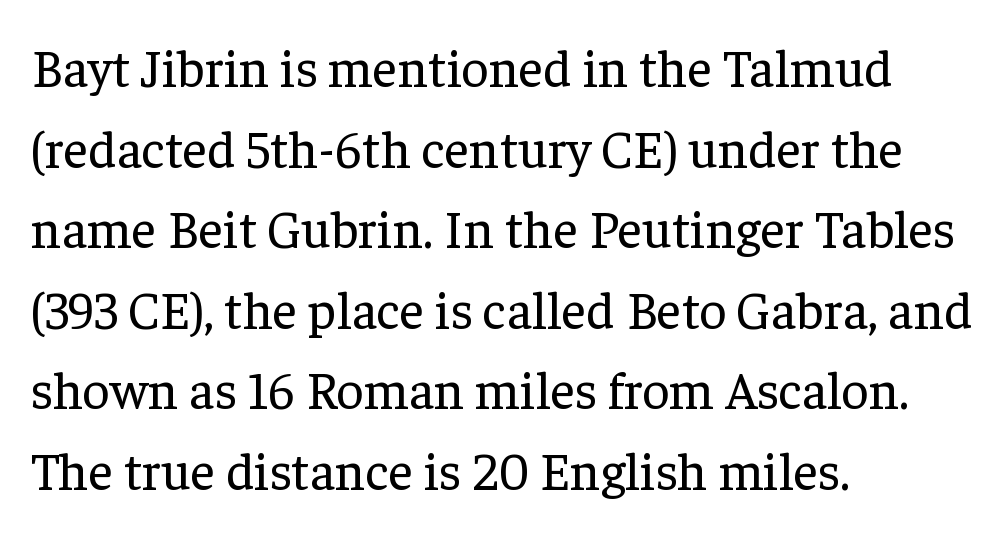
{"serif": "yes", "italic": "no", "bold": "no", "weight": "regular", "width": "normal", "stroke_contrast": "low", "x_height": "medium", "monospaced": "no", "underline": "no", "align": "left", "line_spacing": "normal", "line_spacing_ratio": 1.52, "letter_spacing": "normal", "letter_spacing_em": 0.0, "glyph_px": 53}
